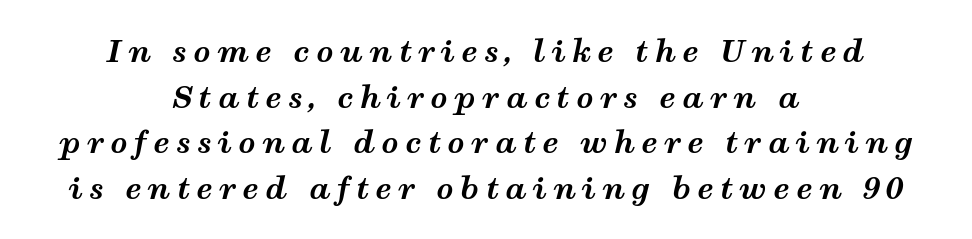
Q: Is the text bold? A: Yes.
Q: Is the text italic (slanted)? A: Yes, it leans right by about 12 degrees.
Q: Is the text underlined? A: No.
Q: How is the paragraph aligned? A: Centered.
Q: Is the spacing between letters normal or unusually wide? A: Unusually wide.
Q: Is the spacing between lines tight, normal or loose? A: Normal.
Q: Width (condensed, normal, or wide)? A: Wide.
Q: Stroke contrast? A: Medium.
Q: x-height? A: Medium.
Q: Monospaced? A: No.
